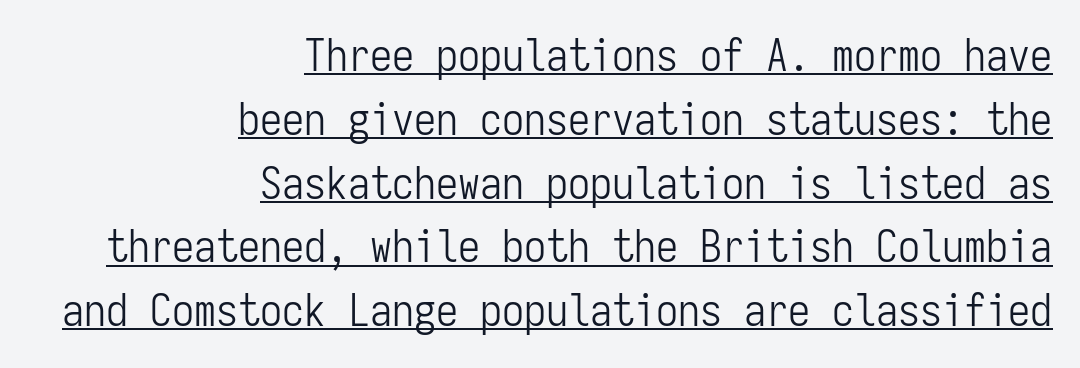
{"serif": "no", "italic": "no", "bold": "no", "weight": "light", "width": "condensed", "stroke_contrast": "low", "x_height": "medium", "monospaced": "yes", "underline": "yes", "align": "right", "line_spacing": "normal", "line_spacing_ratio": 1.45, "letter_spacing": "normal", "letter_spacing_em": 0.0, "glyph_px": 44}
